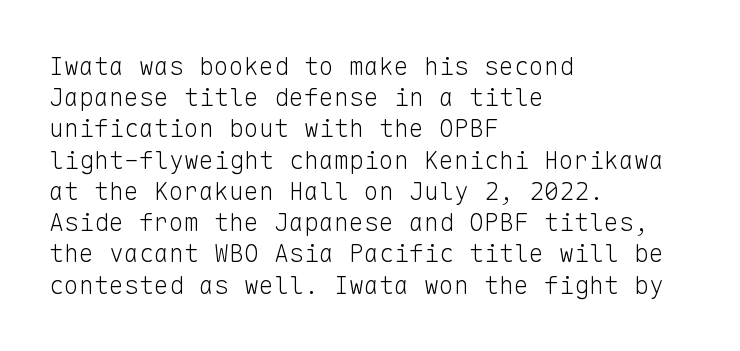
Q: Is the text bold? A: No.
Q: Is the text italic (slanted)? A: No, it is upright.
Q: Is the text underlined? A: No.
Q: How is the paragraph aligned? A: Left-aligned.
Q: Is the spacing between letters normal or unusually wide? A: Normal.
Q: Is the spacing between lines tight, normal or loose? A: Normal.
